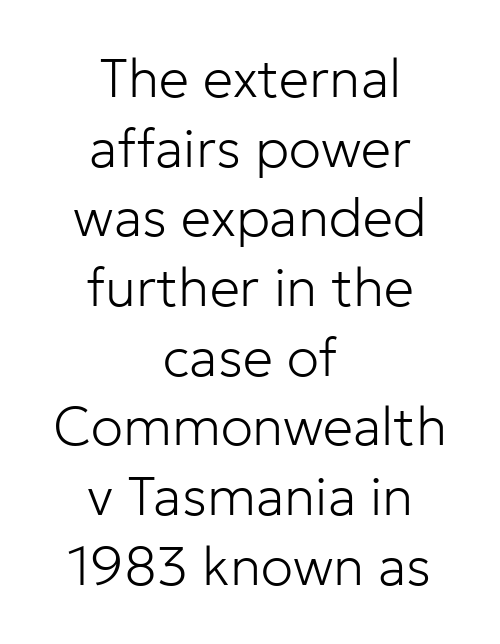
Tracking value appears to be zero — textbook default spacing. Character widths vary here, with narrow letters taking less room than wide ones. These lines sit exactly where default settings would place them. The rendering positions every line midway between the sides.
